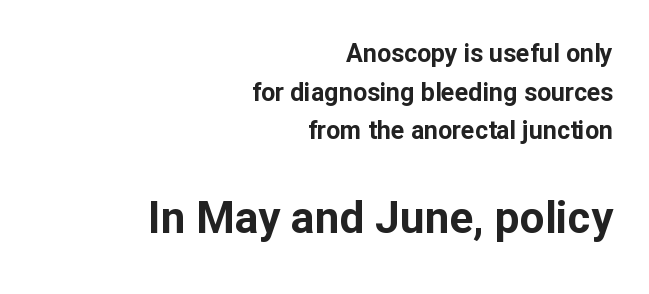
Q: Is the text bold? A: Yes.
Q: Is the text italic (slanted)? A: No, it is upright.
Q: Is the typeface a serif or a sans-serif typeface? A: Sans-serif.
Q: Is the text underlined? A: No.
Q: How is the paragraph aligned? A: Right-aligned.
Q: Is the spacing between letters normal or unusually wide? A: Normal.
Q: Is the spacing between lines tight, normal or loose? A: Normal.
Q: Which block of text is set in a larger size, the first (top) or the second (bottom)? A: The second (bottom) one.
Q: Width (condensed, normal, or wide)? A: Normal.
Q: Stroke contrast? A: Low.
Q: x-height? A: Medium.
Q: Monospaced? A: No.
